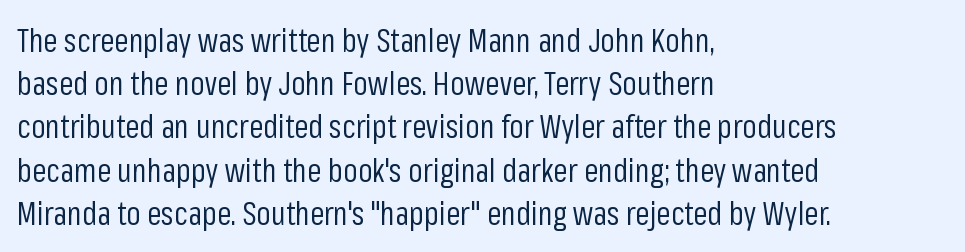
The image shows 32 px regular-weight, condensed sans-serif type, upright; set left-aligned, normal line spacing (1.35x), normal letter spacing, not underlined; low stroke contrast and a medium x-height.
